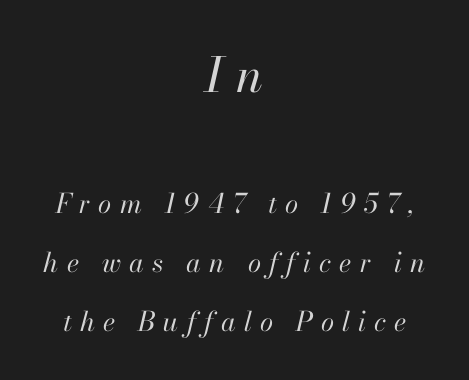
{"italic": "yes", "lean": "right", "slant_degrees": 13, "bold": "no", "weight": "regular", "width": "normal", "stroke_contrast": "high", "x_height": "small", "monospaced": "no", "underline": "no", "align": "center", "line_spacing": "loose", "line_spacing_ratio": 2.19, "letter_spacing": "wide", "letter_spacing_em": 0.3, "larger_block": "first", "size_ratio": 1.78, "glyph_px": 48}
